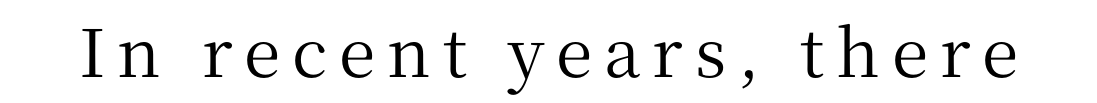
{"serif": "yes", "italic": "no", "width": "normal", "stroke_contrast": "medium", "x_height": "medium", "monospaced": "no", "underline": "no", "glyph_px": 66}
